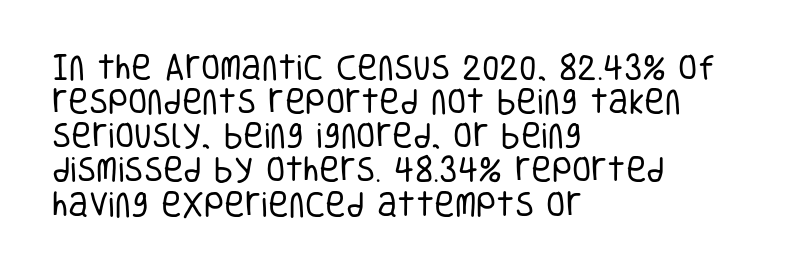
The image shows 28 px regular-weight, condensed sans-serif type, upright; set left-aligned, line spacing 1.22x, normal letter spacing, not underlined; low stroke contrast and a large x-height.
